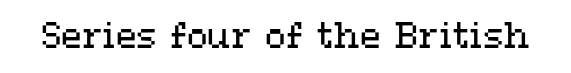
{"italic": "no", "bold": "no", "weight": "regular", "width": "wide", "stroke_contrast": "medium", "x_height": "medium", "monospaced": "no", "underline": "no", "letter_spacing": "normal", "letter_spacing_em": 0.0, "glyph_px": 34}
